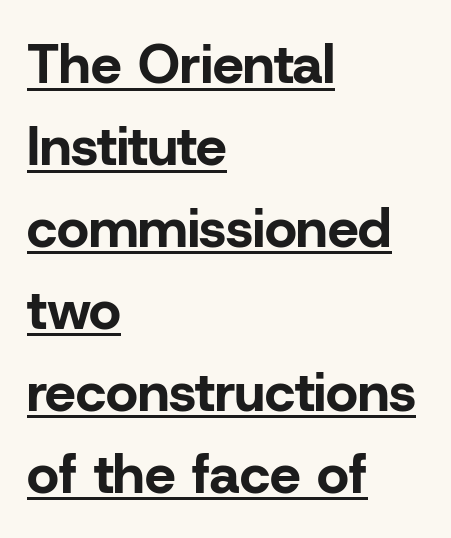
Q: Is the text bold? A: Yes.
Q: Is the text italic (slanted)? A: No, it is upright.
Q: Is the typeface a serif or a sans-serif typeface? A: Sans-serif.
Q: Is the text underlined? A: Yes.
Q: How is the paragraph aligned? A: Left-aligned.
Q: Is the spacing between letters normal or unusually wide? A: Normal.
Q: Is the spacing between lines tight, normal or loose? A: Normal.
Q: Width (condensed, normal, or wide)? A: Normal.
Q: Stroke contrast? A: Low.
Q: x-height? A: Medium.
Q: Monospaced? A: No.
